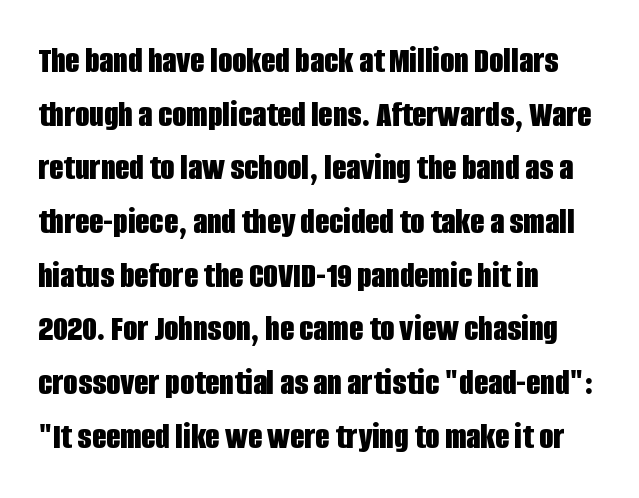
Q: Is the text bold? A: Yes.
Q: Is the text italic (slanted)? A: No, it is upright.
Q: Is the typeface a serif or a sans-serif typeface? A: Sans-serif.
Q: Is the text underlined? A: No.
Q: How is the paragraph aligned? A: Left-aligned.
Q: Is the spacing between letters normal or unusually wide? A: Normal.
Q: Is the spacing between lines tight, normal or loose? A: Normal.
Q: Width (condensed, normal, or wide)? A: Condensed.
Q: Stroke contrast? A: Low.
Q: x-height? A: Large.
Q: Monospaced? A: No.
